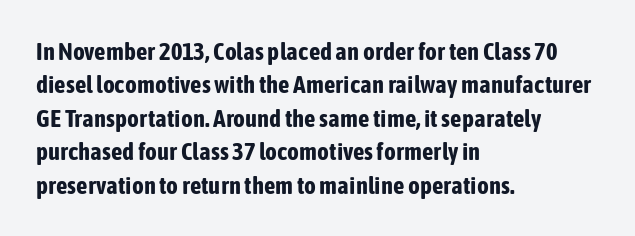
Q: Is the text bold? A: Yes.
Q: Is the text italic (slanted)? A: No, it is upright.
Q: Is the text underlined? A: No.
Q: How is the paragraph aligned? A: Left-aligned.
Q: Is the spacing between letters normal or unusually wide? A: Normal.
Q: Is the spacing between lines tight, normal or loose? A: Normal.
